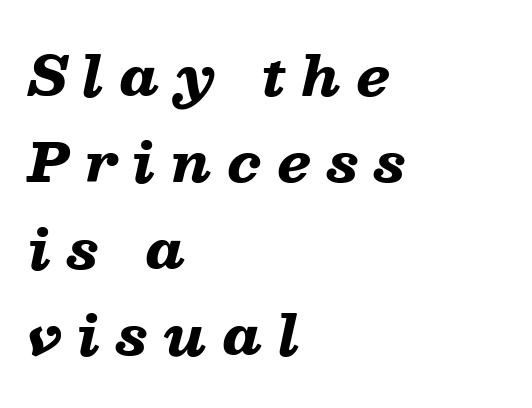
Line spacing here is normal. The letterforms stand isolated, each surrounded by extra space. The face used here has the dense, thick strokes of a bold. The axis of the letterforms is tilted away from vertical. Do the characters align in a grid? No, the font is proportional. Compared with a centered layout, this one pins lines to the left instead.
